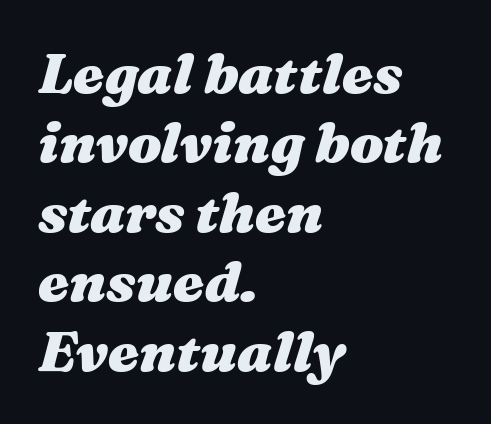
The lines in this sample share a left origin and differ only in where they stop. What weight is shown? A full bold with thick strokes. Spacing verdict: proportional, widths tailored to each character. Rendered with sloped, italic letterforms.
